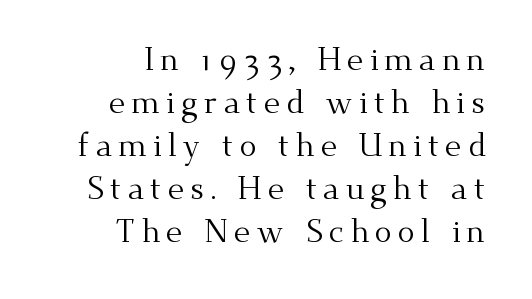
Reading down the column, the eye jumps a familiar distance to each next line. Looks like regular typesetting: each glyph gets only the width it needs. Yep, those are serifs on the letters. A typesetter would mark this as roman, not italic.
